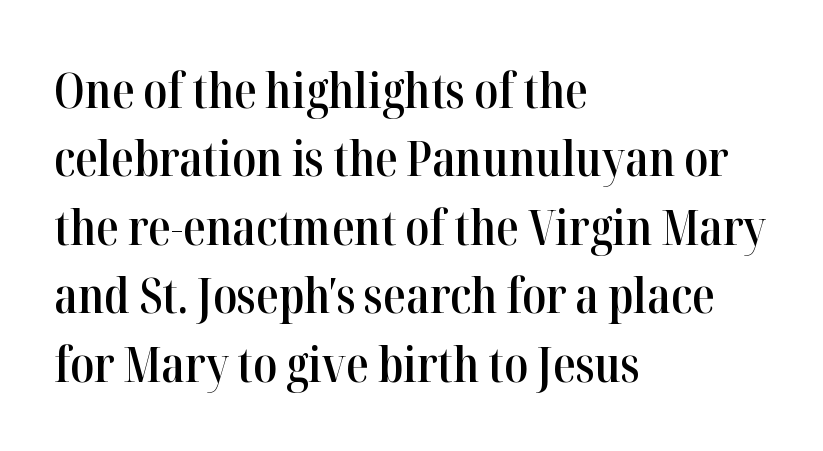
The image shows 50 px semibold, condensed serif type, upright; set left-aligned, normal line spacing (1.37x), normal letter spacing, not underlined; high stroke contrast and a medium x-height.
